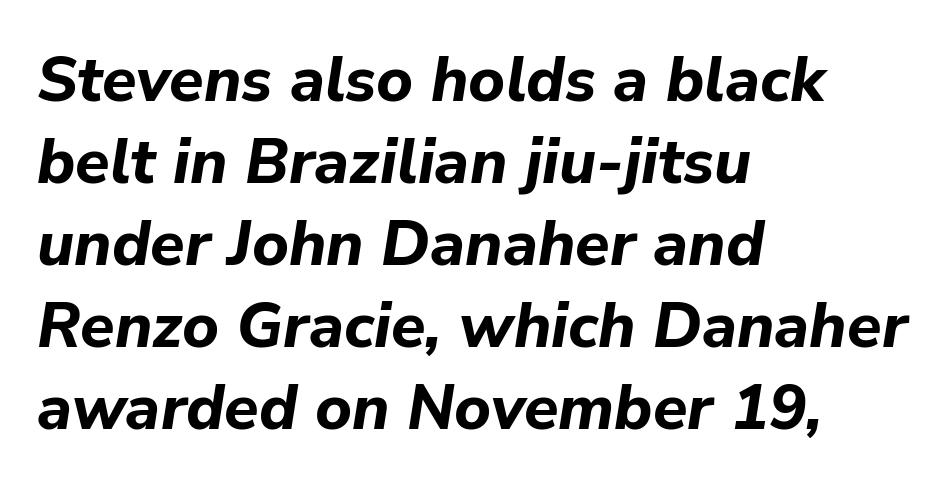
A typesetter would mark this as italic. Descender tails drop into unmarked territory. The block of text has a typical density, with ordinary space between rows. Is the letter spacing exaggerated? No — it looks like the ordinary default. Layout note: lines flush left. Here the designer chose a conventional face with non-uniform glyph widths.
